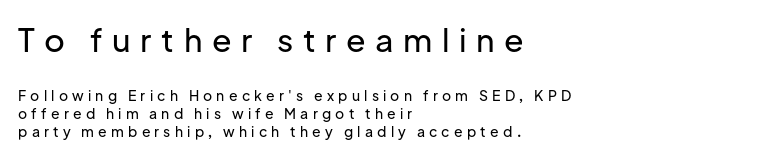
The image shows 32 px sans-serif type, upright; set left-aligned, normal line spacing (1.31x), unusually wide letter spacing (+0.3 em), not underlined; the first (top) block is 2.29x larger; low stroke contrast and a medium x-height.
